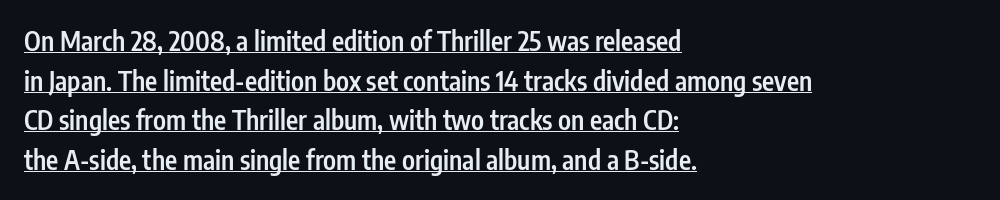
{"italic": "no", "bold": "semi", "underline": "yes", "align": "left", "line_spacing": "normal", "line_spacing_ratio": 1.52, "letter_spacing": "normal", "letter_spacing_em": 0.0, "glyph_px": 26}
